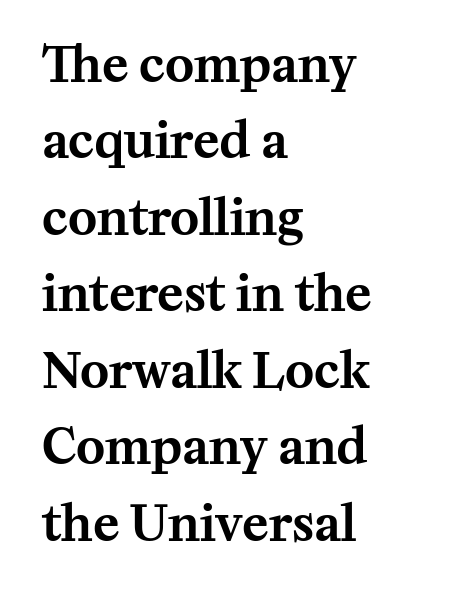
Q: Is the text italic (slanted)? A: No, it is upright.
Q: Is the typeface a serif or a sans-serif typeface? A: Serif.
Q: Is the text underlined? A: No.
Q: How is the paragraph aligned? A: Left-aligned.
Q: Is the spacing between letters normal or unusually wide? A: Normal.
Q: Is the spacing between lines tight, normal or loose? A: Normal.
Q: Width (condensed, normal, or wide)? A: Normal.
Q: Stroke contrast? A: Medium.
Q: x-height? A: Medium.
Q: Monospaced? A: No.
